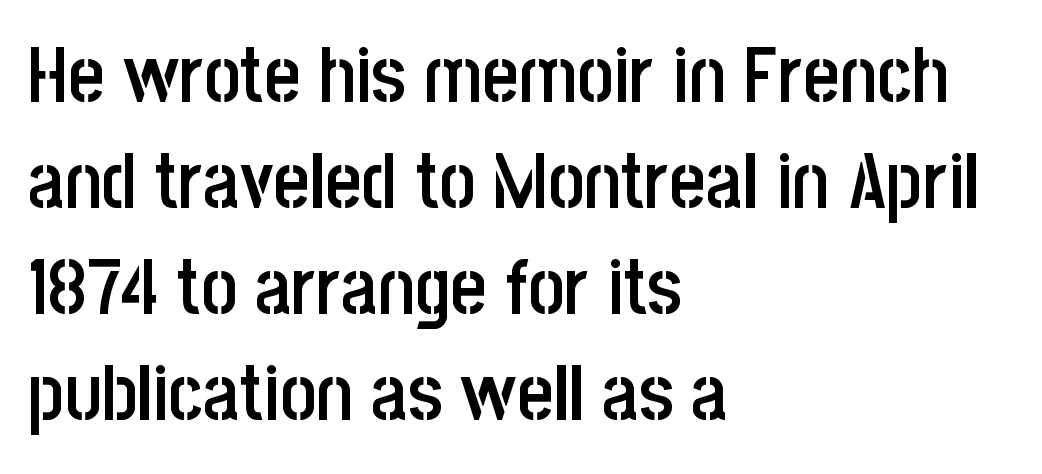
The image shows 78 px semibold, condensed sans-serif type, upright; set left-aligned, normal line spacing (1.36x), normal letter spacing, not underlined; low stroke contrast and a large x-height.
